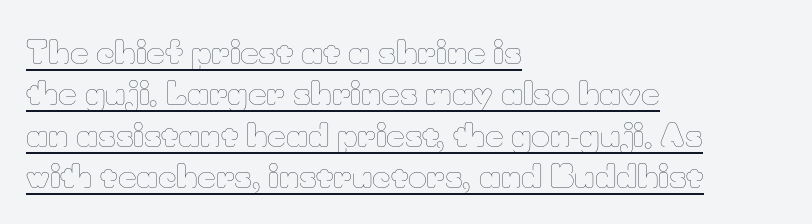
Q: Is the text bold? A: No.
Q: Is the text italic (slanted)? A: No, it is upright.
Q: Is the text underlined? A: Yes.
Q: How is the paragraph aligned? A: Left-aligned.
Q: Is the spacing between letters normal or unusually wide? A: Normal.
Q: Is the spacing between lines tight, normal or loose? A: Normal.
Q: Width (condensed, normal, or wide)? A: Normal.
Q: Stroke contrast? A: Low.
Q: x-height? A: Small.
Q: Monospaced? A: No.
